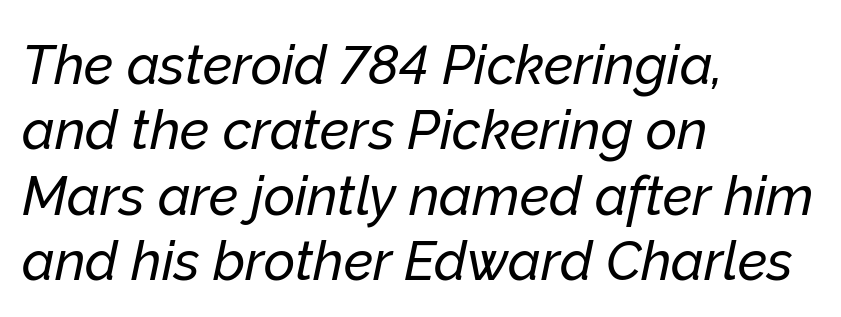
Q: Is the text italic (slanted)? A: Yes, it leans right by about 12 degrees.
Q: Is the text underlined? A: No.
Q: How is the paragraph aligned? A: Left-aligned.
Q: Is the spacing between letters normal or unusually wide? A: Normal.
Q: Width (condensed, normal, or wide)? A: Normal.
Q: Stroke contrast? A: Low.
Q: x-height? A: Medium.
Q: Monospaced? A: No.
